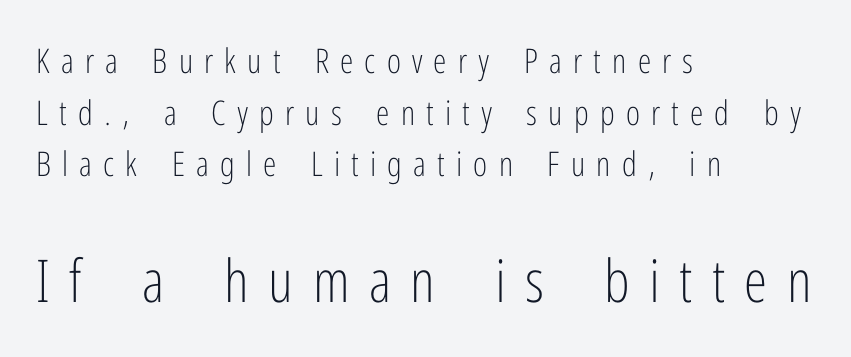
The image shows 59 px light, condensed sans-serif type, upright; set left-aligned, normal line spacing (1.52x), unusually wide letter spacing (+0.33 em), not underlined; the second (bottom) block is 1.74x larger; low stroke contrast and a medium x-height.
